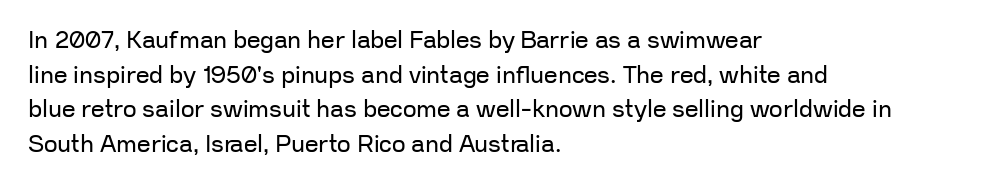
The image shows 24 px text type, upright; set left-aligned, normal line spacing (1.44x), normal letter spacing, not underlined.
